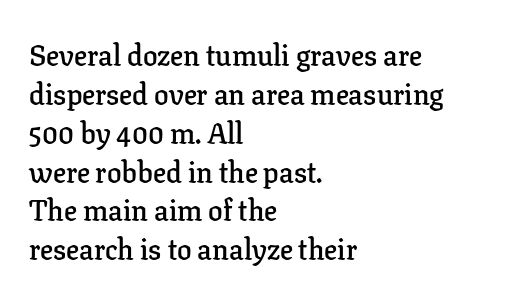
{"serif": "yes", "italic": "no", "bold": "semi", "weight": "semibold", "width": "normal", "stroke_contrast": "low", "x_height": "medium", "monospaced": "no", "underline": "no", "align": "left", "line_spacing": "normal", "line_spacing_ratio": 1.34, "letter_spacing": "normal", "letter_spacing_em": 0.0, "glyph_px": 29}
